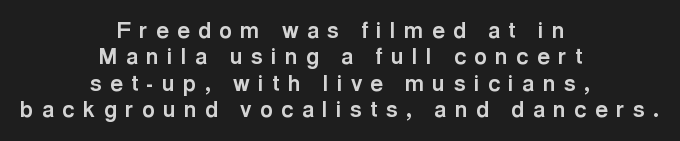
Q: Is the text bold? A: Yes.
Q: Is the text italic (slanted)? A: No, it is upright.
Q: Is the text underlined? A: No.
Q: How is the paragraph aligned? A: Centered.
Q: Is the spacing between letters normal or unusually wide? A: Unusually wide.
